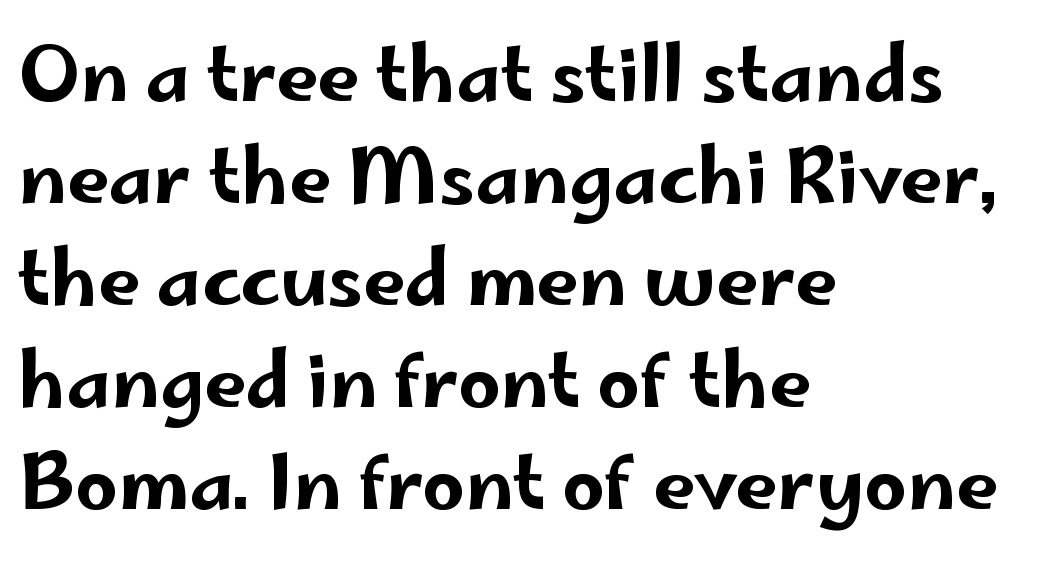
{"serif": "no", "italic": "no", "width": "wide", "stroke_contrast": "low", "x_height": "small", "monospaced": "no", "underline": "no", "align": "left", "line_spacing": "normal", "line_spacing_ratio": 1.36, "letter_spacing": "normal", "letter_spacing_em": 0.0, "glyph_px": 75}
